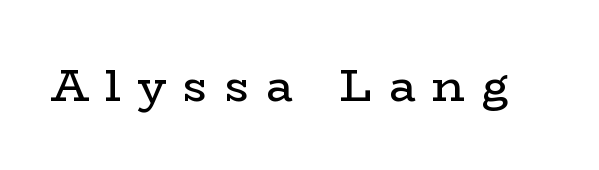
{"serif": "yes", "italic": "no", "bold": "no", "weight": "regular", "width": "wide", "stroke_contrast": "low", "x_height": "medium", "monospaced": "no", "underline": "no", "letter_spacing": "wide", "letter_spacing_em": 0.37, "glyph_px": 45}
